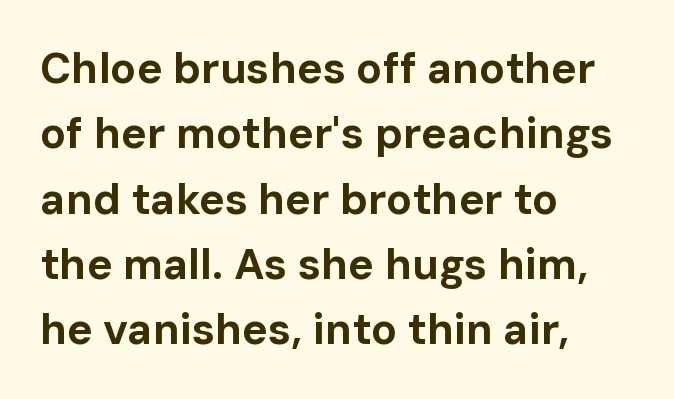
The passage shown has conventional tracking throughout. As a designer I'd log this as weight 700, bold. In terms of leading, this rendering sits right in the middle. What kind of face is this? One without serifs — a sans.
